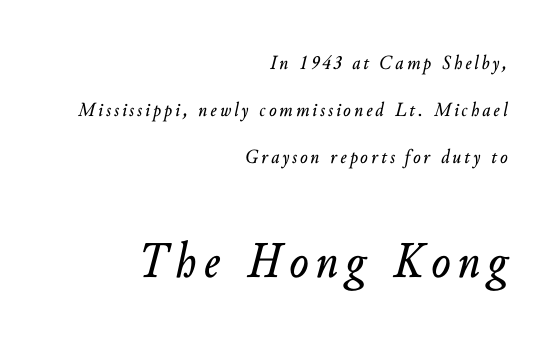
Q: Is the text italic (slanted)? A: Yes, it leans right by about 10 degrees.
Q: Is the text underlined? A: No.
Q: How is the paragraph aligned? A: Right-aligned.
Q: Is the spacing between lines tight, normal or loose? A: Loose.
Q: Which block of text is set in a larger size, the first (top) or the second (bottom)? A: The second (bottom) one.
Q: Width (condensed, normal, or wide)? A: Normal.
Q: Stroke contrast? A: Low.
Q: x-height? A: Small.
Q: Monospaced? A: No.
